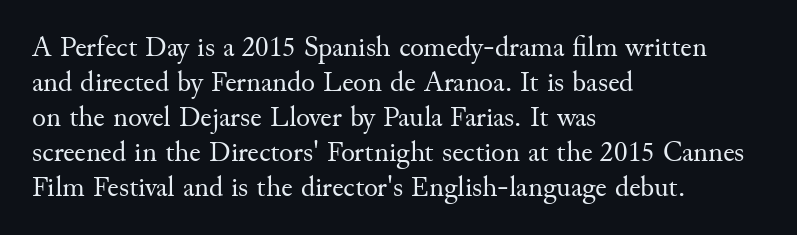
{"serif": "yes", "italic": "no", "bold": "no", "weight": "regular", "width": "normal", "stroke_contrast": "medium", "x_height": "small", "monospaced": "no", "underline": "no", "align": "left", "line_spacing_ratio": 1.21, "letter_spacing": "normal", "letter_spacing_em": 0.0, "glyph_px": 29}
